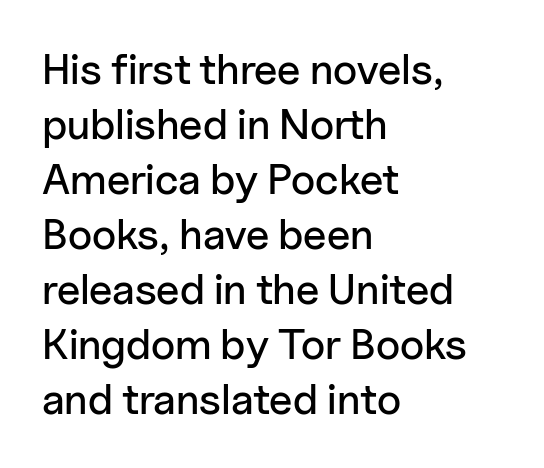
Posture: upright roman. Leftover space on each line is placed entirely after the last word. The rendering uses natural spacing where letterforms have individual widths. No extra tracking has been applied to these lines.
